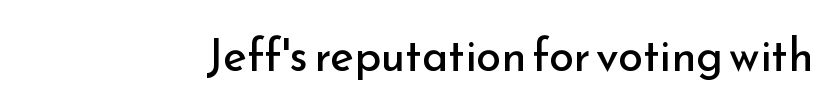
The lettering stays uniformly vertical, giving the passage a roman look. Inter-character spacing is left at the font's built-in metrics. This sample has the flowing, uneven cadence of proportional lettering. The gap between lines stays unmarked.
